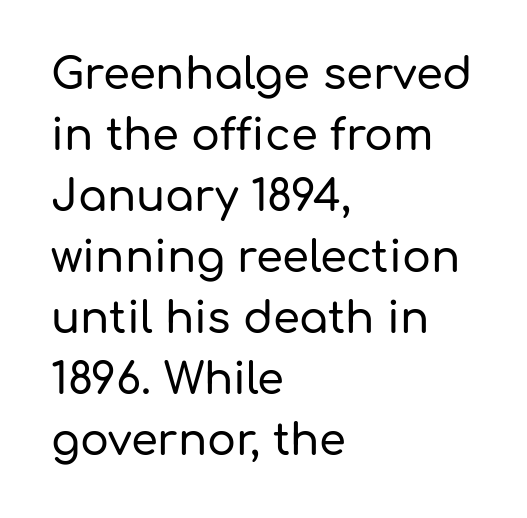
{"serif": "no", "italic": "no", "width": "normal", "stroke_contrast": "low", "x_height": "medium", "monospaced": "no", "underline": "no", "align": "left", "line_spacing": "normal", "line_spacing_ratio": 1.42, "letter_spacing": "normal", "letter_spacing_em": 0.0, "glyph_px": 43}
